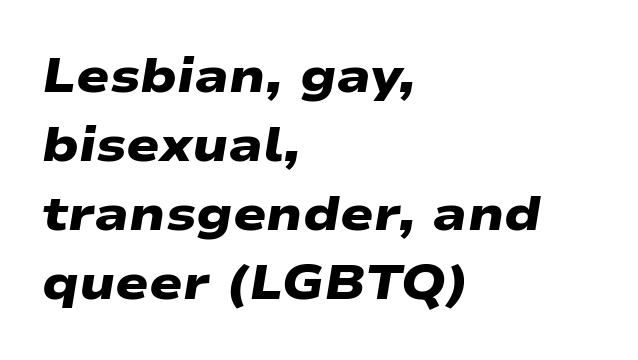
{"serif": "no", "bold": "yes", "weight": "heavy", "width": "wide", "stroke_contrast": "low", "x_height": "medium", "monospaced": "no", "underline": "no", "align": "left", "line_spacing": "normal", "line_spacing_ratio": 1.41, "letter_spacing": "normal", "letter_spacing_em": 0.0, "glyph_px": 49}
